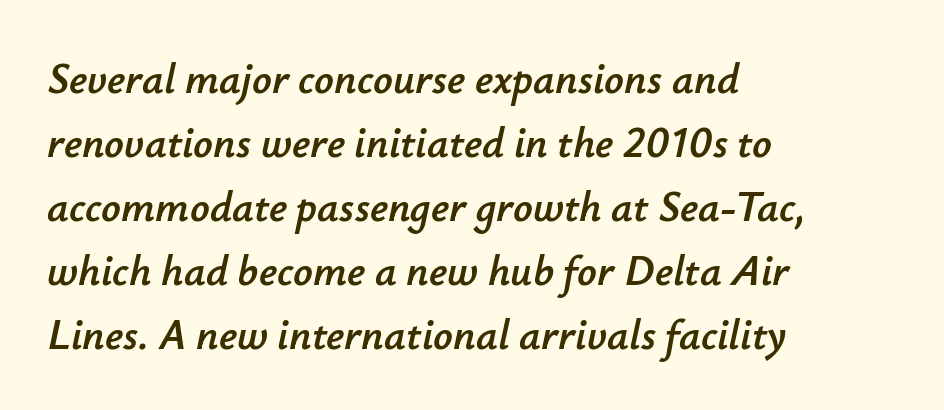
{"italic": "yes", "lean": "right", "slant_degrees": 12, "width": "normal", "stroke_contrast": "low", "x_height": "small", "monospaced": "no", "underline": "no", "align": "left", "line_spacing": "normal", "line_spacing_ratio": 1.49, "letter_spacing": "normal", "letter_spacing_em": 0.0, "glyph_px": 43}
